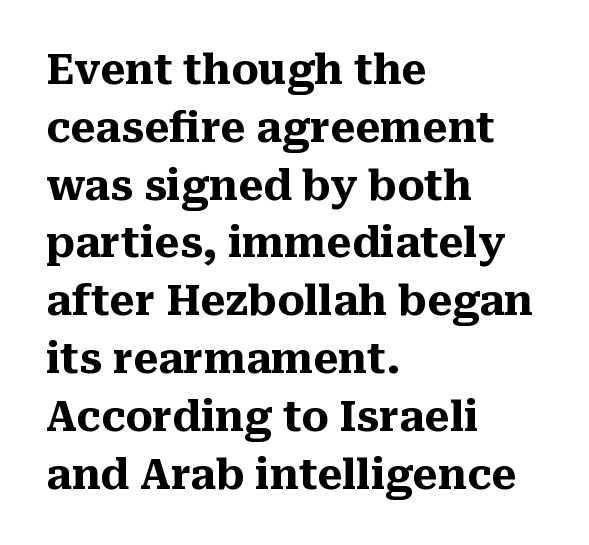
The image shows 41 px heavy serif type, upright; set left-aligned, normal line spacing (1.41x), normal letter spacing, not underlined; medium stroke contrast and a medium x-height.
